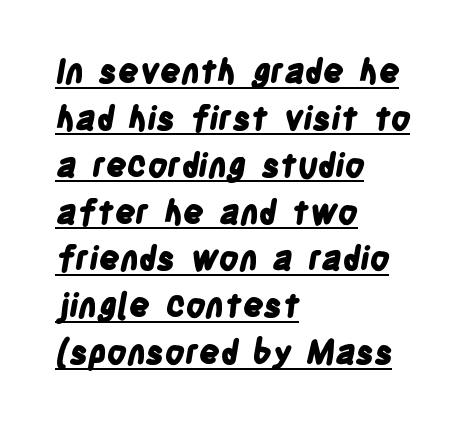
{"serif": "no", "bold": "yes", "weight": "bold", "width": "condensed", "stroke_contrast": "low", "x_height": "large", "monospaced": "no", "underline": "yes", "align": "left", "line_spacing": "normal", "line_spacing_ratio": 1.42, "letter_spacing": "normal", "letter_spacing_em": 0.0, "glyph_px": 33}
